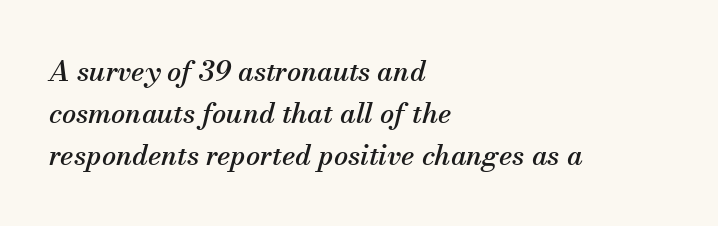
{"serif": "yes", "italic": "yes", "lean": "right", "slant_degrees": 13, "width": "normal", "stroke_contrast": "medium", "x_height": "small", "monospaced": "no", "underline": "no", "align": "left", "line_spacing": "normal", "line_spacing_ratio": 1.5, "letter_spacing": "normal", "letter_spacing_em": 0.0, "glyph_px": 28}
